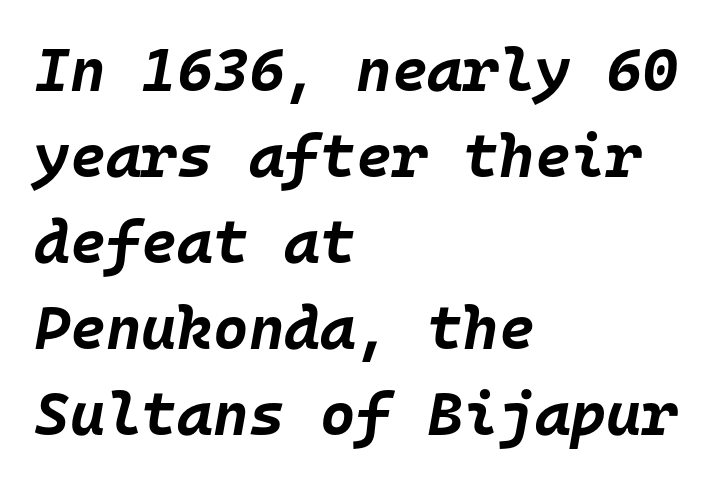
The image shows 61 px bold type, italic (leaning right), monospaced; set left-aligned, normal line spacing (1.41x), normal letter spacing, not underlined; low stroke contrast and a large x-height.
